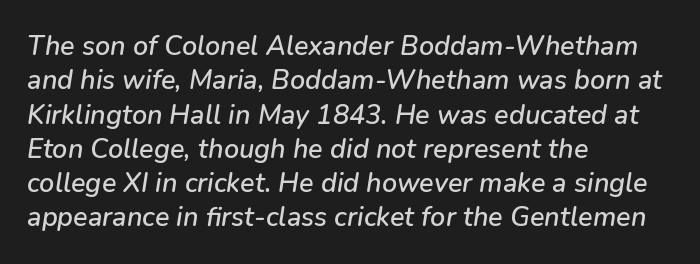
Q: Is the text italic (slanted)? A: Yes, it leans right by about 9 degrees.
Q: Is the text underlined? A: No.
Q: How is the paragraph aligned? A: Left-aligned.
Q: Is the spacing between letters normal or unusually wide? A: Normal.
Q: Is the spacing between lines tight, normal or loose? A: Normal.
